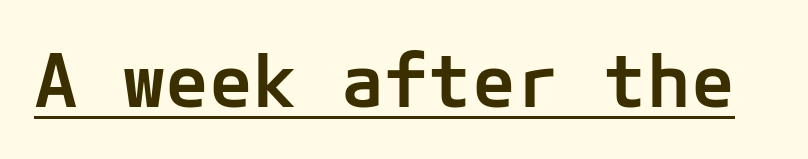
Q: Is the text bold? A: Semi-bold.
Q: Is the text italic (slanted)? A: No, it is upright.
Q: Is the typeface a serif or a sans-serif typeface? A: Sans-serif.
Q: Is the text underlined? A: Yes.
Q: Is the spacing between letters normal or unusually wide? A: Normal.
Q: Width (condensed, normal, or wide)? A: Normal.
Q: Stroke contrast? A: Low.
Q: x-height? A: Medium.
